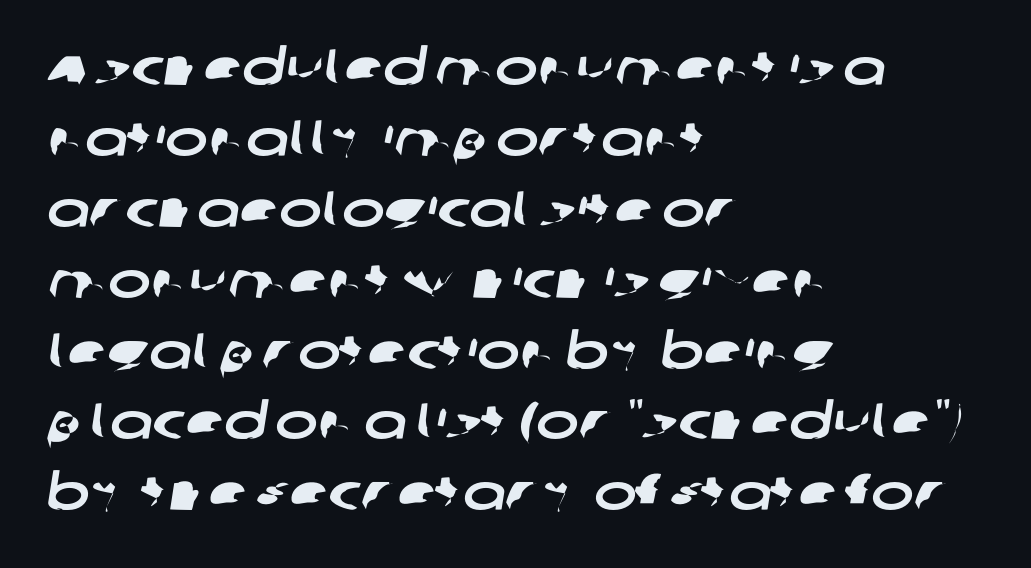
{"serif": "no", "width": "wide", "stroke_contrast": "low", "x_height": "large", "monospaced": "no", "underline": "no", "align": "left", "line_spacing": "normal", "line_spacing_ratio": 1.39, "letter_spacing": "normal", "letter_spacing_em": 0.0, "glyph_px": 51}
